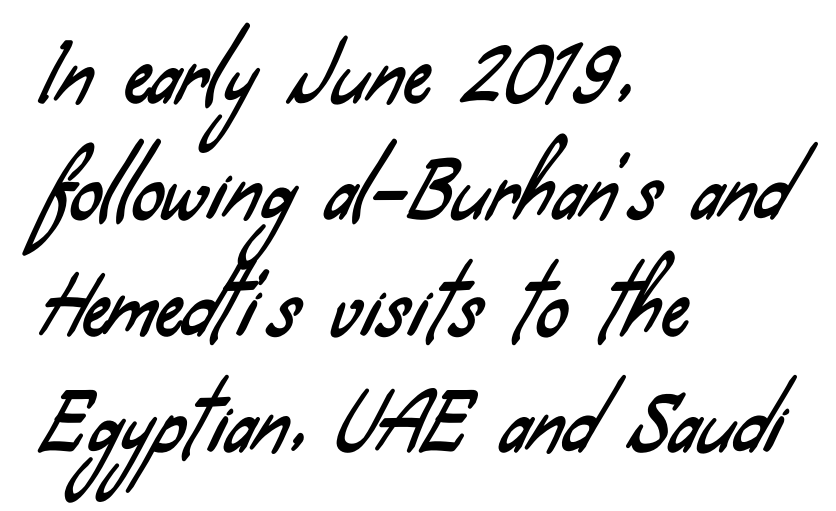
{"serif": "no", "width": "condensed", "stroke_contrast": "low", "x_height": "small", "monospaced": "no", "underline": "no", "align": "left", "line_spacing": "normal", "line_spacing_ratio": 1.51, "letter_spacing": "normal", "letter_spacing_em": 0.0, "glyph_px": 77}
